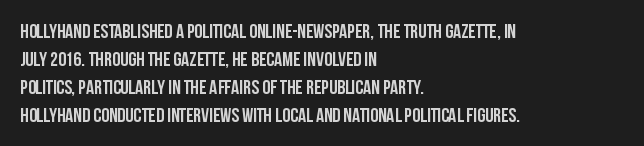
Q: Is the text bold? A: Yes.
Q: Is the text italic (slanted)? A: No, it is upright.
Q: Is the text underlined? A: No.
Q: How is the paragraph aligned? A: Left-aligned.
Q: Is the spacing between letters normal or unusually wide? A: Normal.
Q: Is the spacing between lines tight, normal or loose? A: Normal.
